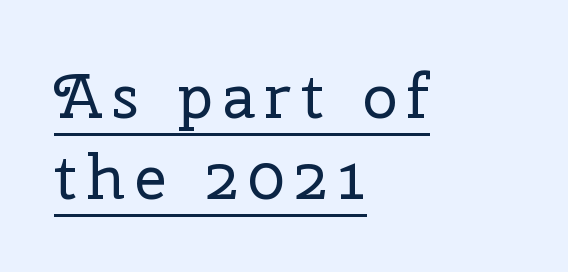
Q: Is the text bold? A: No.
Q: Is the text italic (slanted)? A: No, it is upright.
Q: Is the typeface a serif or a sans-serif typeface? A: Serif.
Q: Is the text underlined? A: Yes.
Q: How is the paragraph aligned? A: Left-aligned.
Q: Is the spacing between lines tight, normal or loose? A: Normal.
Q: Width (condensed, normal, or wide)? A: Normal.
Q: Stroke contrast? A: Low.
Q: x-height? A: Medium.
Q: Monospaced? A: No.
